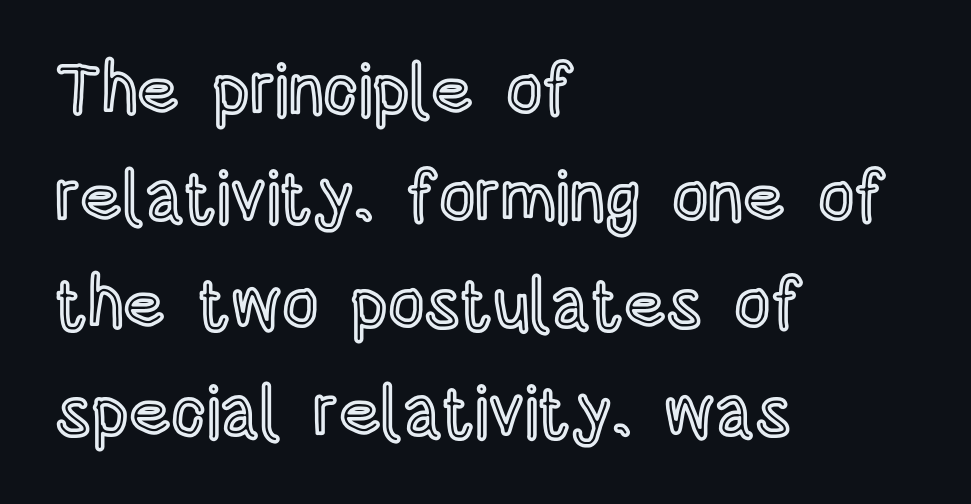
This sample uses plain, unmodified letter spacing. A typesetter would call this proportional, since set widths differ per character. A clean baseline with only descenders dipping below it. The rendering anchors every line to the left-hand side. Notice how the stems are strictly vertical — no italics here.
